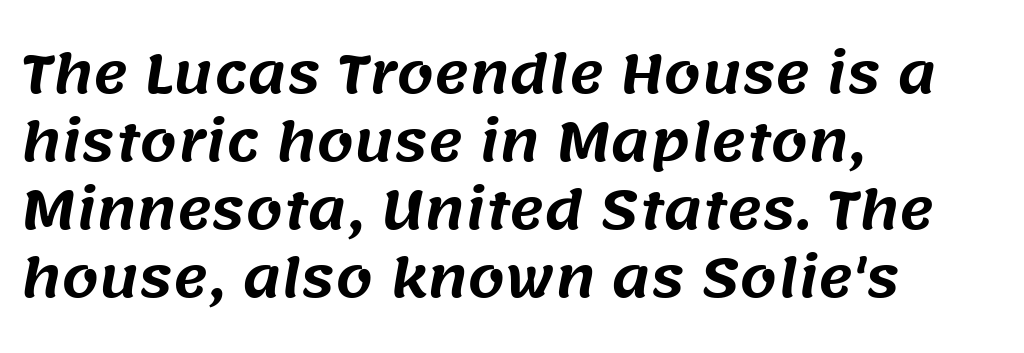
{"serif": "no", "width": "normal", "stroke_contrast": "medium", "x_height": "large", "monospaced": "no", "underline": "no", "align": "left", "line_spacing": "normal", "line_spacing_ratio": 1.28, "letter_spacing": "normal", "letter_spacing_em": 0.0, "glyph_px": 53}
